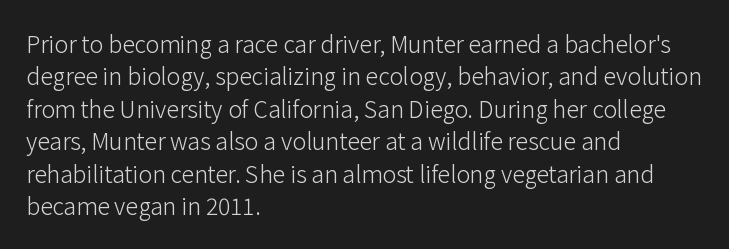
The tracking reads as untouched default to a designer's eye. Layout note: lines flush left. Students, observe: this is what conventionally led text looks like. Underline: absent.
